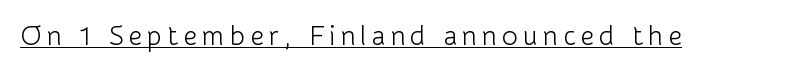
Q: Is the text bold? A: No.
Q: Is the text italic (slanted)? A: No, it is upright.
Q: Is the text underlined? A: Yes.
